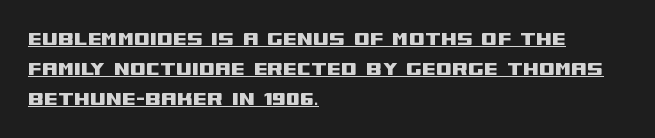
The image shows 23 px text type, upright; set left-aligned, normal line spacing (1.31x), normal letter spacing, underlined.
